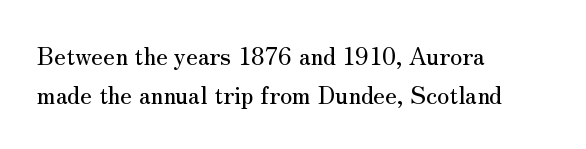
{"italic": "no", "underline": "no", "align": "left", "line_spacing": "normal", "line_spacing_ratio": 1.63, "letter_spacing": "normal", "letter_spacing_em": 0.0, "glyph_px": 24}
